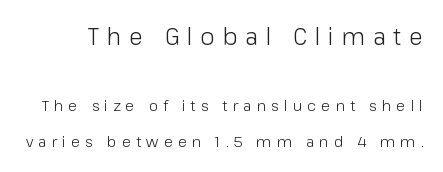
Characters follow at a spacing far wider than the type designer built in. Unlike italic type, these characters show no tilt at all. Counters stay open thanks to moderate or lighter strokes. No word sits above an underline. Does the bottom block carry the larger type? No, the top block does.
